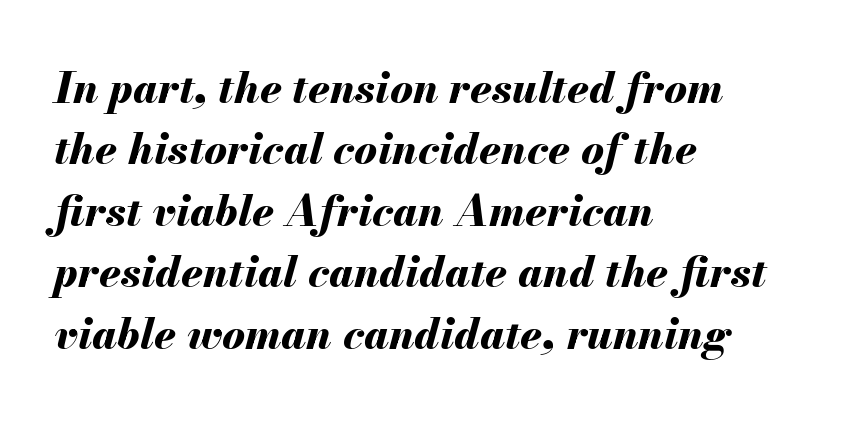
Does the weight exceed regular? Yes, all the way to bold. One-word summary of the alignment: left. Caption: standard tracking, unaltered. It's the slanting kind of type. In terms of leading, this rendering sits right in the middle.
